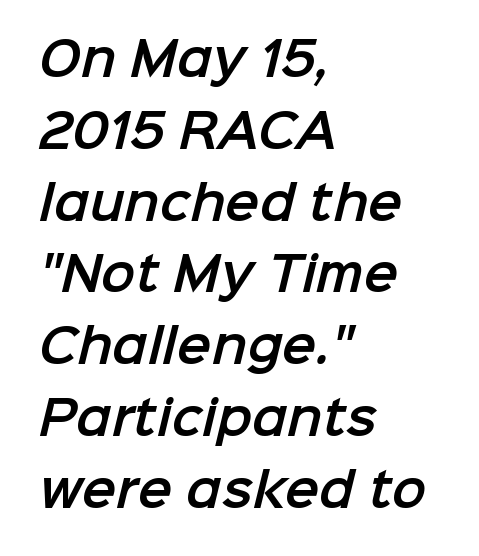
Examine the stroke ends and you'll find no serifs. The gap between lines stays unmarked. Proportional: the letters do not fall into vertical columns. Look at the tracking — it's just the regular setting, nothing added. Vertically, the passage feels balanced, rows spaced as you'd expect.
